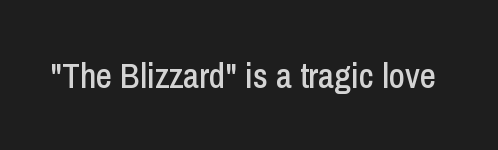
{"serif": "no", "italic": "no", "width": "condensed", "stroke_contrast": "low", "x_height": "medium", "monospaced": "no", "underline": "no", "letter_spacing": "normal", "letter_spacing_em": 0.0, "glyph_px": 35}
